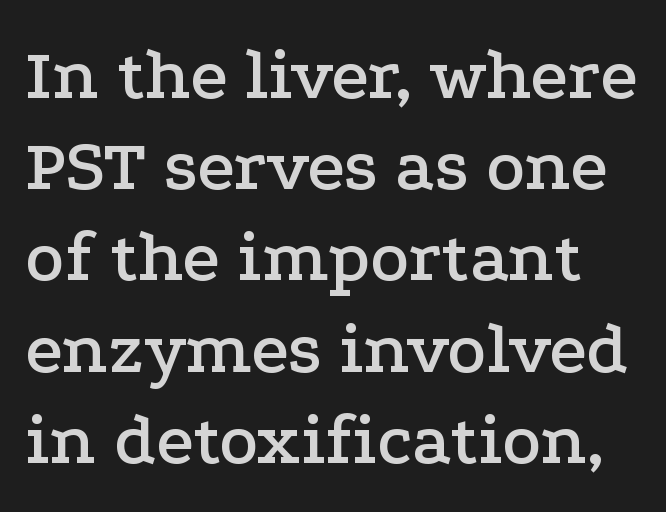
The image shows 73 px wide serif type, upright; set normal line spacing (1.25x), normal letter spacing, not underlined; low stroke contrast and a medium x-height.
